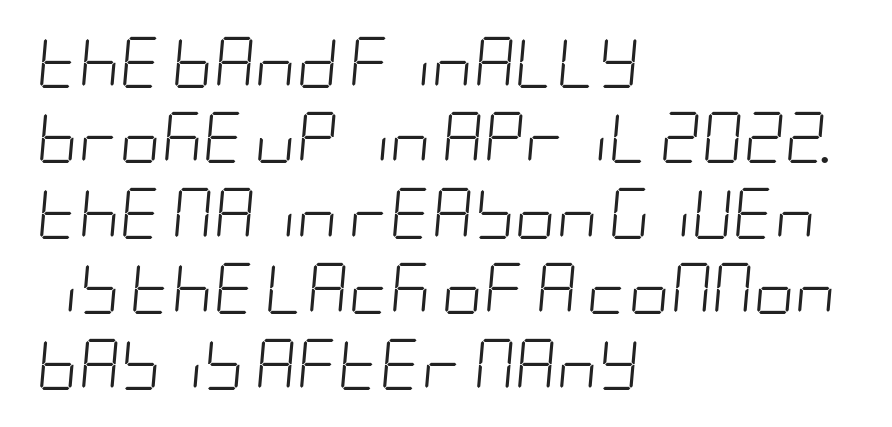
The image shows 51 px light, condensed type, italic (leaning right); set left-aligned, normal line spacing (1.48x), normal letter spacing, not underlined; low stroke contrast and a large x-height.
